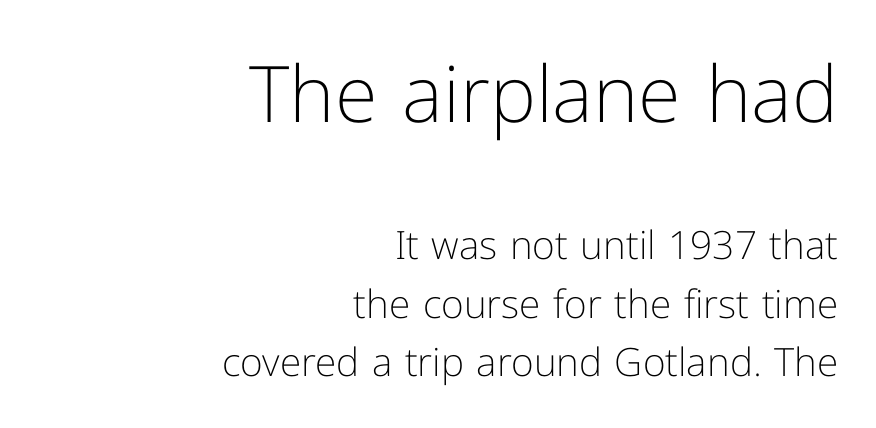
The image shows 78 px light sans-serif type, upright; set right-aligned, normal line spacing (1.5x), normal letter spacing, not underlined; the first (top) block is 2.0x larger; low stroke contrast and a medium x-height.
